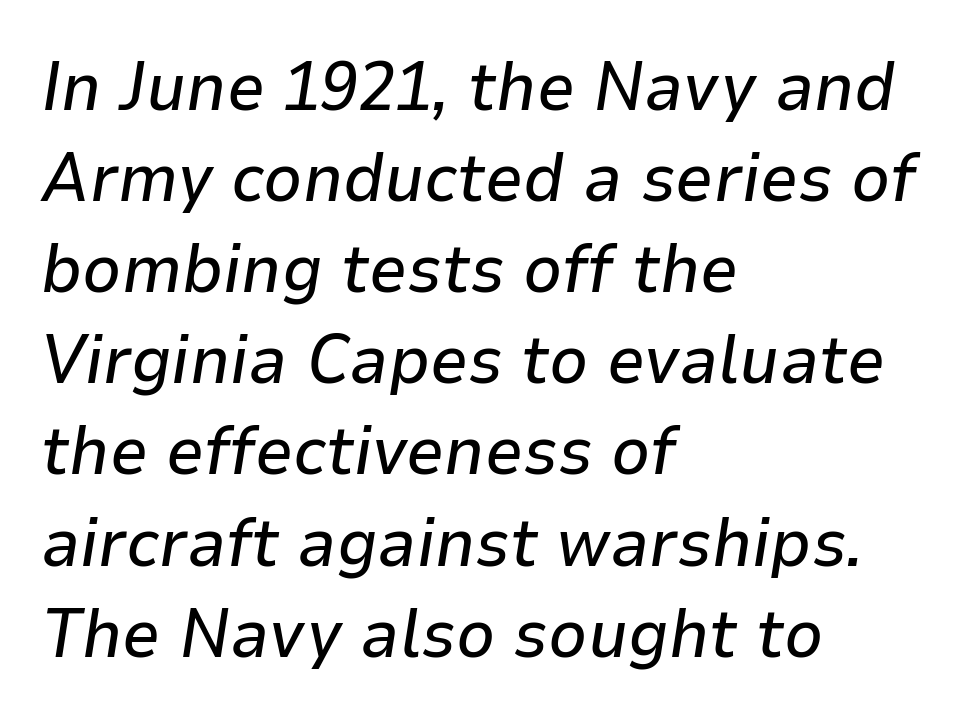
{"italic": "yes", "lean": "right", "slant_degrees": 9, "width": "normal", "stroke_contrast": "low", "x_height": "medium", "monospaced": "no", "underline": "no", "align": "left", "line_spacing": "normal", "line_spacing_ratio": 1.34, "letter_spacing": "normal", "letter_spacing_em": 0.0, "glyph_px": 68}
